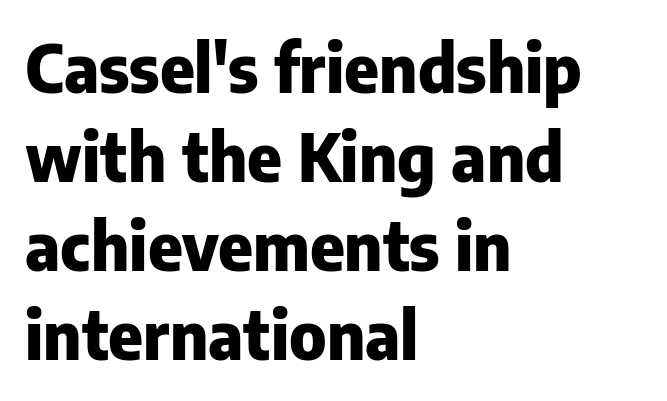
The image shows 66 px heavy sans-serif type, upright; set left-aligned, normal line spacing (1.35x), normal letter spacing, not underlined; low stroke contrast and a medium x-height.
